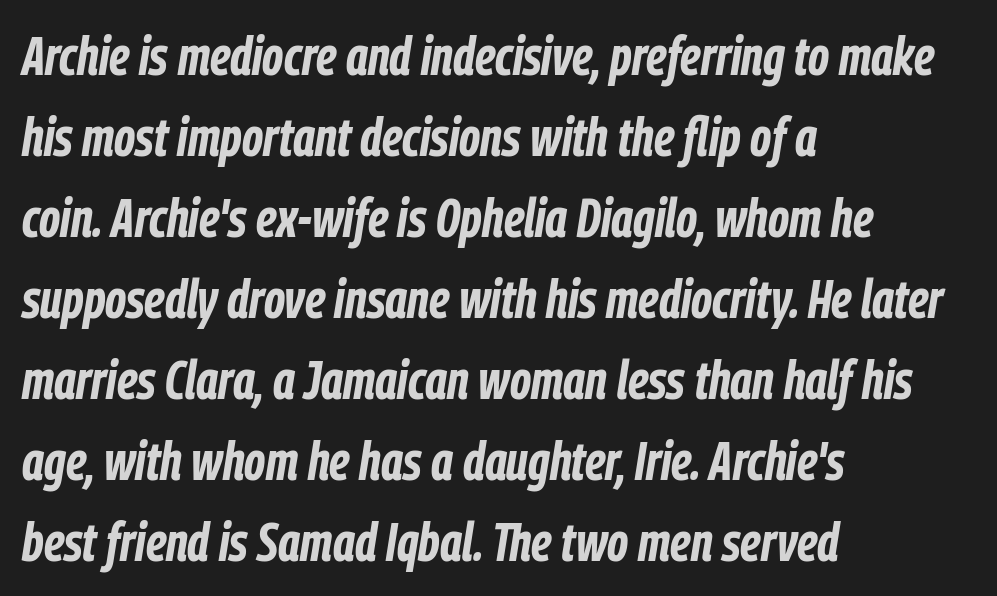
{"italic": "yes", "lean": "right", "slant_degrees": 9, "bold": "yes", "weight": "bold", "width": "condensed", "stroke_contrast": "low", "x_height": "medium", "monospaced": "no", "underline": "no", "align": "left", "line_spacing": "normal", "line_spacing_ratio": 1.5, "letter_spacing": "normal", "letter_spacing_em": 0.0, "glyph_px": 54}
